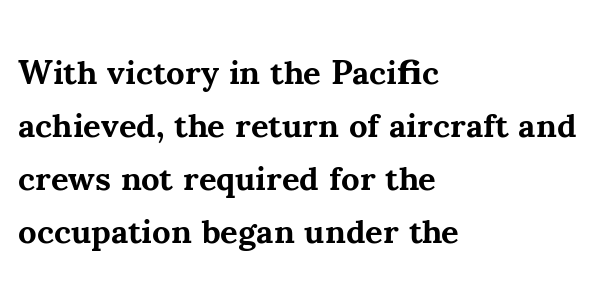
{"serif": "yes", "italic": "no", "bold": "yes", "weight": "bold", "width": "normal", "stroke_contrast": "medium", "x_height": "small", "monospaced": "no", "underline": "no", "align": "left", "line_spacing": "normal", "line_spacing_ratio": 1.56, "letter_spacing": "normal", "letter_spacing_em": 0.0, "glyph_px": 34}
